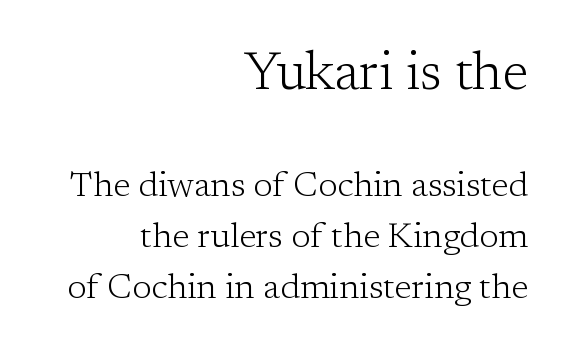
The image shows 53 px light serif type, upright; set right-aligned, normal line spacing (1.46x), normal letter spacing, not underlined; the first (top) block is 1.51x larger; low stroke contrast and a medium x-height.
